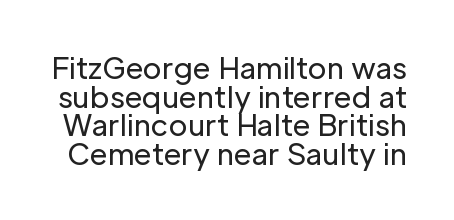
The lettering stays uniformly vertical, giving the passage a roman look. The face looks like a standard text weight, possibly lighter. Has an underline been added? It has not. Looks like regular typesetting: each glyph gets only the width it needs. This sample uses a sans-serif face. The letters sit at their default tracking, neither squeezed nor spread.
